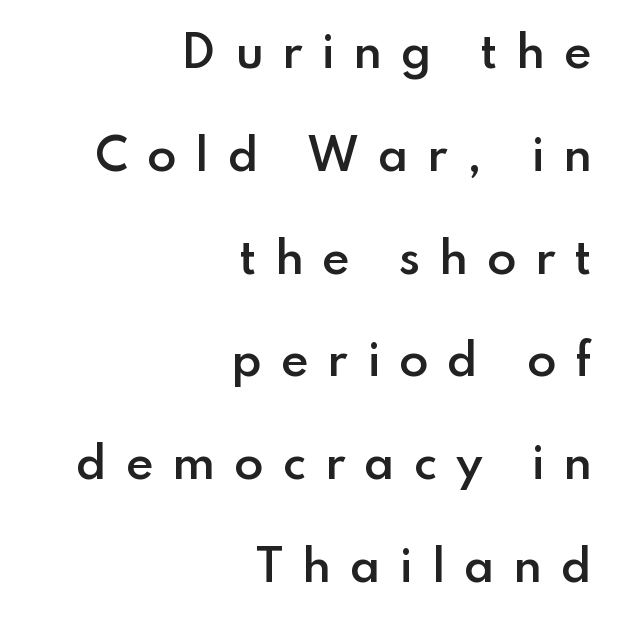
Q: Is the text bold? A: Semi-bold.
Q: Is the text italic (slanted)? A: No, it is upright.
Q: Is the typeface a serif or a sans-serif typeface? A: Sans-serif.
Q: Is the text underlined? A: No.
Q: How is the paragraph aligned? A: Right-aligned.
Q: Is the spacing between letters normal or unusually wide? A: Unusually wide.
Q: Is the spacing between lines tight, normal or loose? A: Loose.
Q: Width (condensed, normal, or wide)? A: Normal.
Q: Stroke contrast? A: Low.
Q: x-height? A: Small.
Q: Monospaced? A: No.
